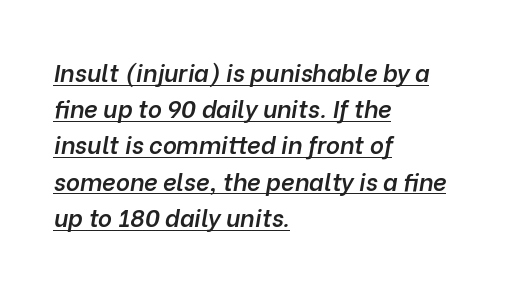
The image shows 24 px text type, italic (leaning right); set left-aligned, normal line spacing (1.51x), normal letter spacing, underlined.
